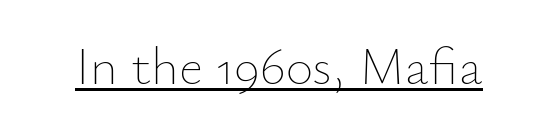
The image shows 53 px thin type, upright; set normal letter spacing, underlined; low stroke contrast and a small x-height.
